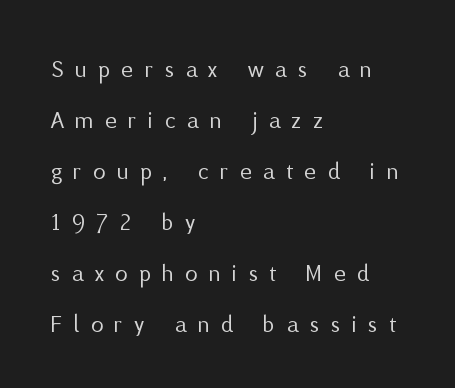
The image shows 25 px text type, upright; set left-aligned, loose line spacing (2.04x), unusually wide letter spacing (+0.46 em), not underlined.
